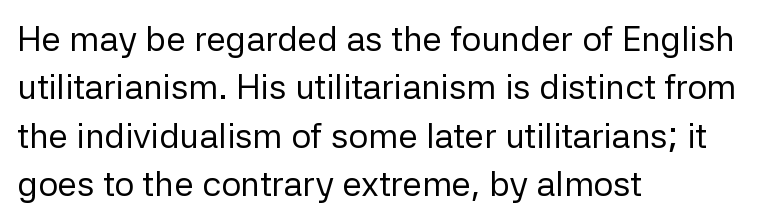
Each letter keeps its own natural width here, so spacing adapts to shape. The space beneath each line is pristine and unruled. Does extra space separate the letters? No, they use regular spacing. The axis of the letterforms is exactly vertical.
